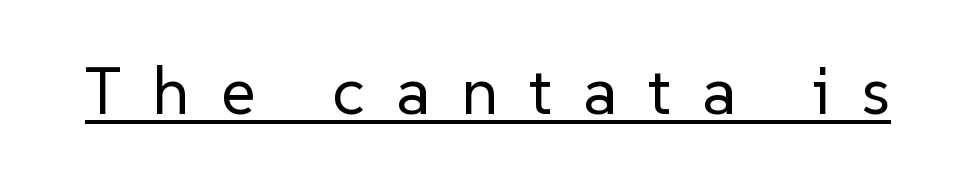
This sample uses an upright cut, with every glyph sitting square on the baseline. This rendering employs a face without finishing strokes, i.e., a sans-serif. Note the varied advance widths — an 'i' is clearly narrower than an 'm'. The cut favours lightness, reaching ordinary text weight at its darkest. The glyphs are accompanied by a horizontal stroke just below them. Caption: expanded tracking, letters set apart.
